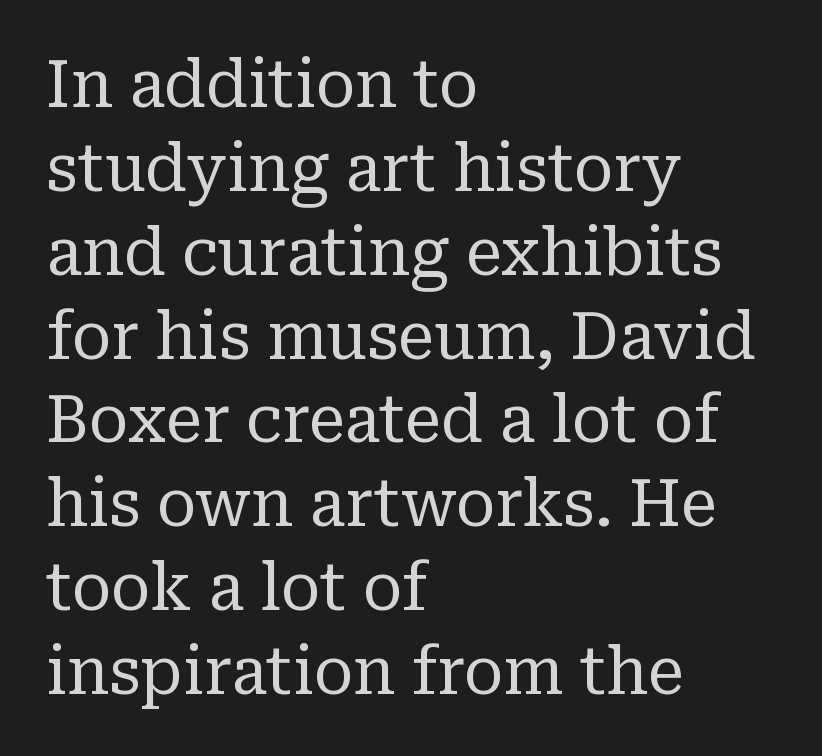
Left-aligned paragraph, ragged on the right. Heft: none added — not bold. Nobody drew a line under any word here. Are there feet on the stems? There are — it's a serif.
